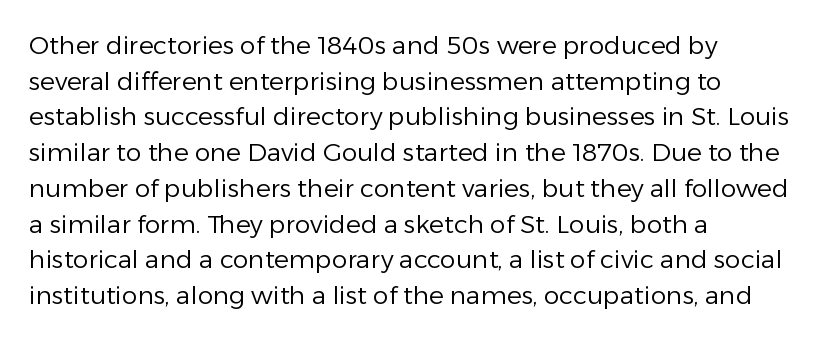
{"italic": "no", "bold": "no", "underline": "no", "align": "left", "line_spacing": "normal", "line_spacing_ratio": 1.43, "letter_spacing": "normal", "letter_spacing_em": 0.0, "glyph_px": 25}
